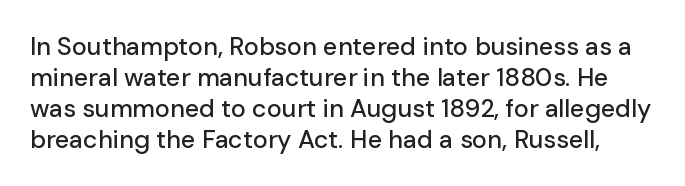
Is there any slant? The stems are plumb. Unmarked baselines from the first word to the last. Compared with typical body copy, the letter spacing here is the same.
